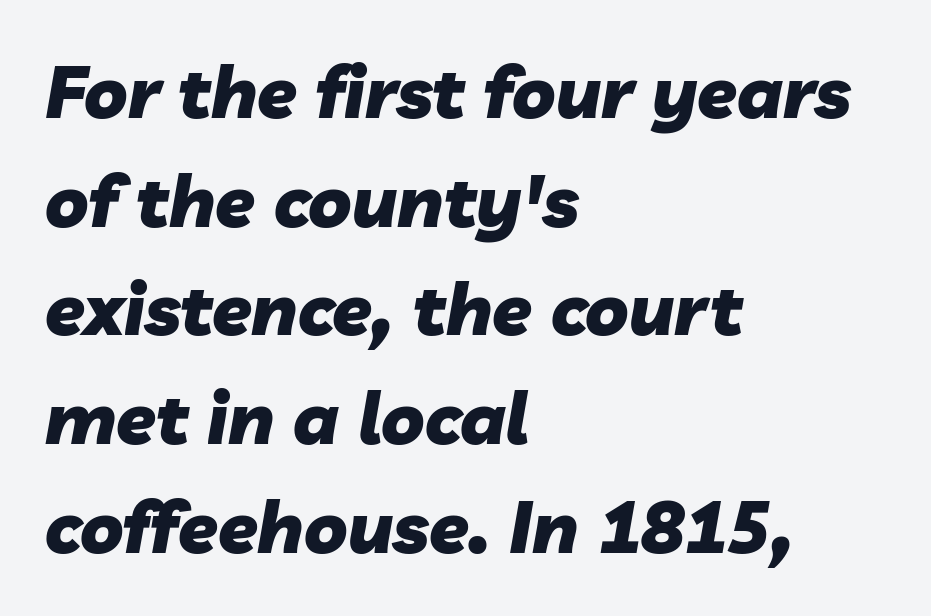
{"italic": "yes", "lean": "right", "slant_degrees": 10, "bold": "yes", "weight": "heavy", "width": "normal", "stroke_contrast": "low", "x_height": "medium", "monospaced": "no", "underline": "no", "align": "left", "line_spacing": "normal", "line_spacing_ratio": 1.51, "letter_spacing": "normal", "letter_spacing_em": 0.0, "glyph_px": 72}
